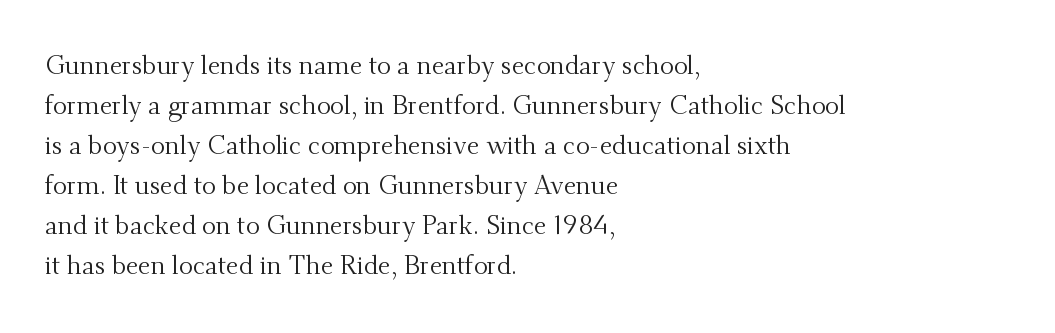
{"italic": "no", "bold": "no", "underline": "no", "align": "left", "line_spacing": "normal", "line_spacing_ratio": 1.54, "letter_spacing": "normal", "letter_spacing_em": 0.0, "glyph_px": 26}
